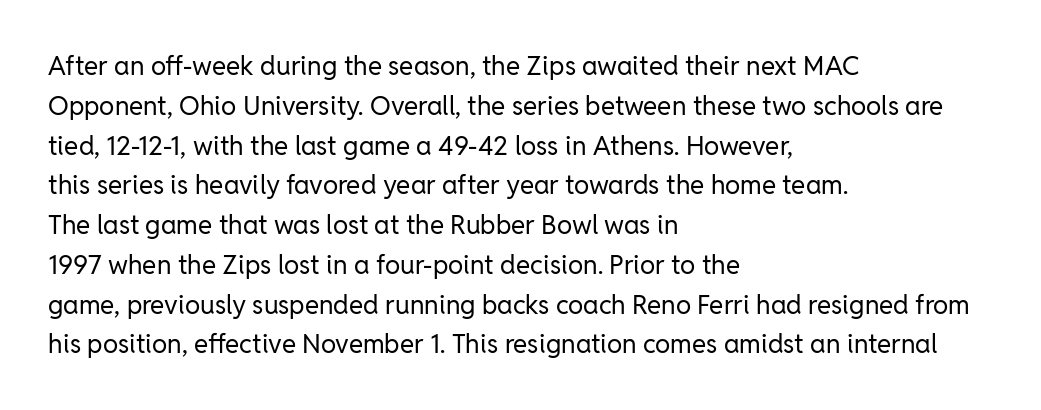
Nobody touched the tracking dial on this one. Line starts are locked; line ends wander. The block of text has a typical density, with ordinary space between rows. The glyphs are unaccompanied by any horizontal stroke below them. Notice how the stems are strictly vertical — no italics here. These glyphs show unthickened strokes, regular width or finer.
